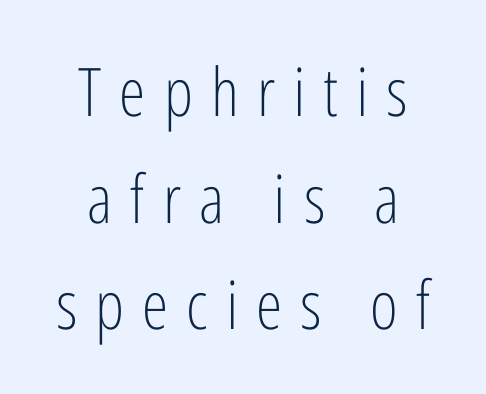
Clear beneath every line of the passage. Centered paragraph, ragged on both sides. Look at the tracking — it's clearly loosened, letters drifting apart. Whoever set this chose a conventional vertical rhythm. Font category for this specimen: sans-serif. Tall strokes in this sample are plumb rather than angled.
